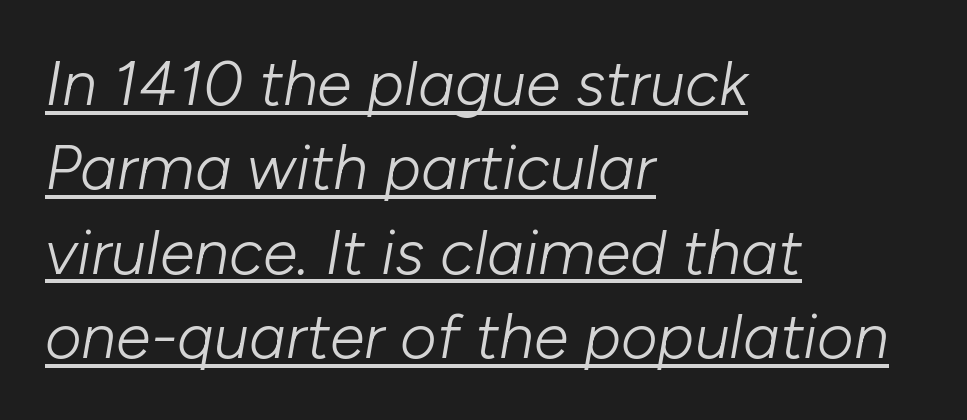
The image shows 63 px light type, italic (leaning right); set left-aligned, normal line spacing (1.34x), normal letter spacing, underlined; low stroke contrast and a medium x-height.
